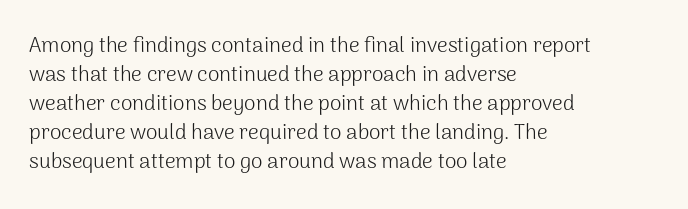
Q: Is the text bold? A: No.
Q: Is the text italic (slanted)? A: No, it is upright.
Q: Is the text underlined? A: No.
Q: How is the paragraph aligned? A: Left-aligned.
Q: Is the spacing between letters normal or unusually wide? A: Normal.
Q: Is the spacing between lines tight, normal or loose? A: Normal.
